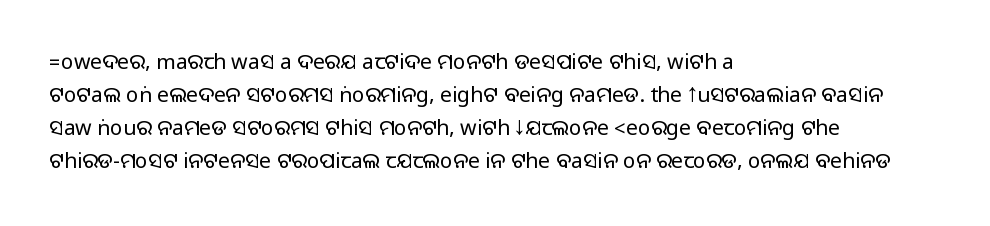
{"italic": "no", "underline": "no", "align": "left", "line_spacing": "normal", "line_spacing_ratio": 1.57, "letter_spacing": "normal", "letter_spacing_em": 0.0, "glyph_px": 21}
